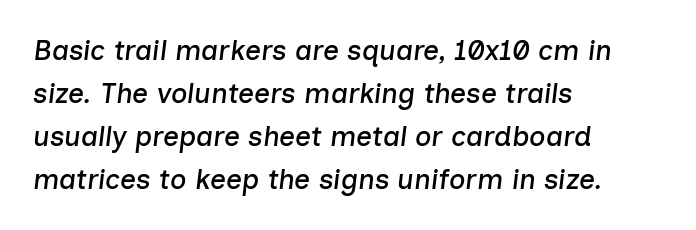
The strip under each line holds only bare page. The letters advance in unequal steps, a hallmark of proportional type. The font's italic variant was chosen for this text. Does the copy run flush right? No — it runs flush left.
